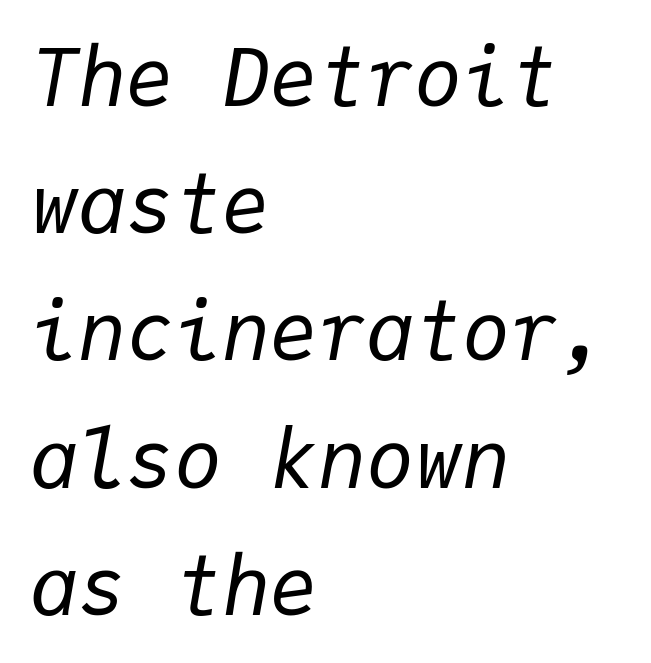
The image shows 80 px regular-weight type, italic (leaning right), monospaced; set left-aligned, normal line spacing (1.59x), normal letter spacing, not underlined; low stroke contrast and a medium x-height.
